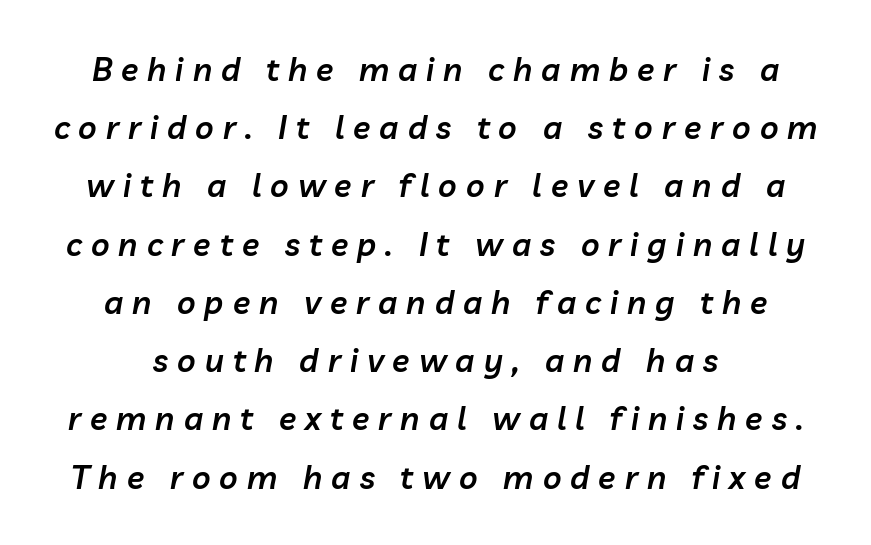
Q: Is the text bold? A: Semi-bold.
Q: Is the text italic (slanted)? A: Yes, it leans right by about 10 degrees.
Q: Is the text underlined? A: No.
Q: Is the spacing between letters normal or unusually wide? A: Unusually wide.
Q: Width (condensed, normal, or wide)? A: Normal.
Q: Stroke contrast? A: Low.
Q: x-height? A: Medium.
Q: Monospaced? A: No.
